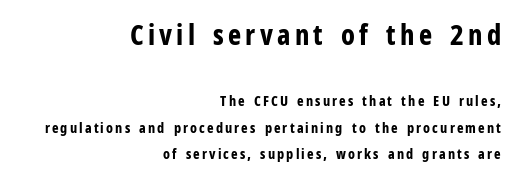
The paragraph shown leans on its right margin. Italic? Not at all — the glyphs are vertical. The face used here is proportionally spaced, like ordinary book or web type. Strokes here are thick enough to call this a true bold. Whoever set this made the first block the dominant, larger element. This sample uses a sans-serif face.
